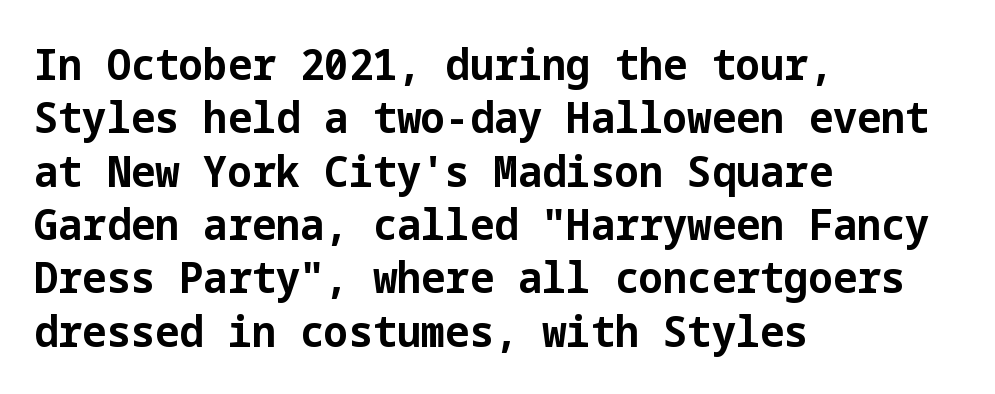
The image shows 43 px bold sans-serif type, upright; set left-aligned, line spacing 1.24x, normal letter spacing, not underlined; low stroke contrast and a medium x-height.
